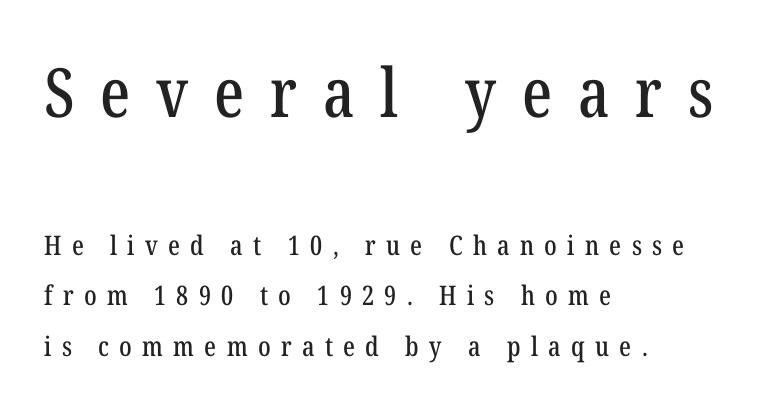
Line beginnings align vertically; line endings do not. Do the characters align in a grid? No, the font is proportional. The words here are not underlined. It's the straight-up-and-down kind of type. This rendering widens character spacing well past its baseline value. Compare the two chunks: the upper has the greater cap height.
